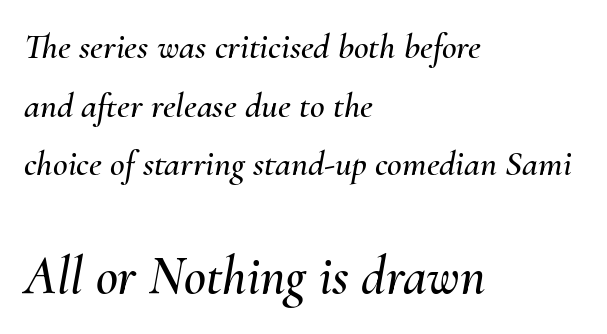
Q: Is the text italic (slanted)? A: Yes, it leans right by about 10 degrees.
Q: Is the text underlined? A: No.
Q: How is the paragraph aligned? A: Left-aligned.
Q: Is the spacing between letters normal or unusually wide? A: Normal.
Q: Is the spacing between lines tight, normal or loose? A: Normal.
Q: Which block of text is set in a larger size, the first (top) or the second (bottom)? A: The second (bottom) one.
Q: Width (condensed, normal, or wide)? A: Normal.
Q: Stroke contrast? A: Medium.
Q: x-height? A: Small.
Q: Monospaced? A: No.
